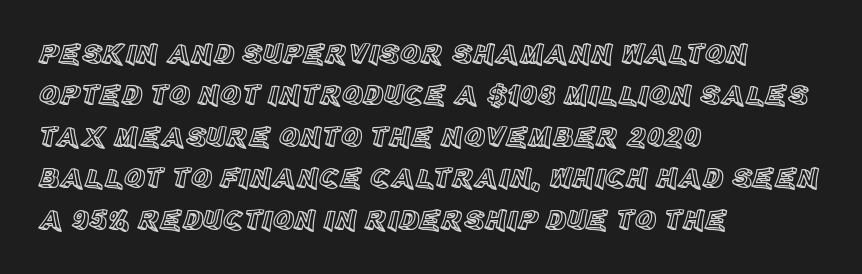
The image shows 29 px text type; set left-aligned, normal line spacing (1.43x), normal letter spacing, not underlined; a large x-height.
